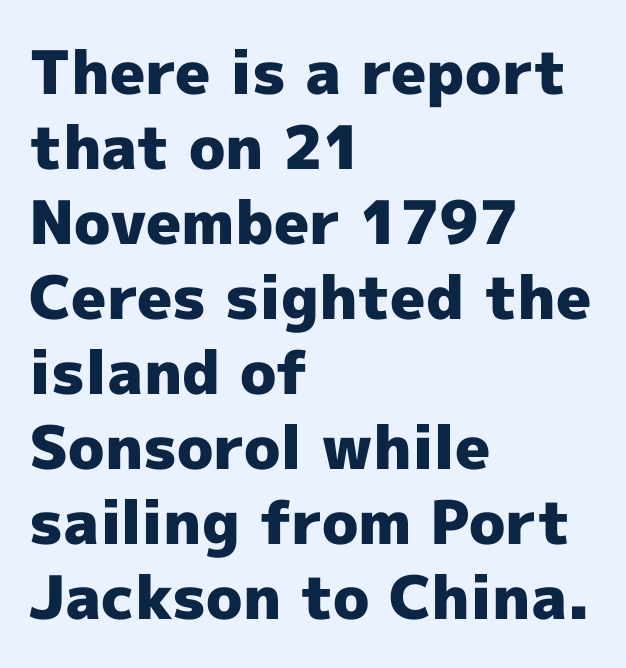
Q: Is the text bold? A: Yes.
Q: Is the text italic (slanted)? A: No, it is upright.
Q: Is the typeface a serif or a sans-serif typeface? A: Sans-serif.
Q: Is the text underlined? A: No.
Q: How is the paragraph aligned? A: Left-aligned.
Q: Is the spacing between letters normal or unusually wide? A: Normal.
Q: Is the spacing between lines tight, normal or loose? A: Normal.
Q: Width (condensed, normal, or wide)? A: Normal.
Q: x-height? A: Medium.
Q: Monospaced? A: No.
